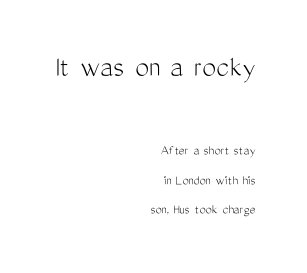
{"serif": "no", "italic": "no", "bold": "no", "weight": "light", "width": "condensed", "stroke_contrast": "medium", "x_height": "medium", "monospaced": "no", "underline": "no", "align": "right", "line_spacing": "loose", "line_spacing_ratio": 2.13, "letter_spacing": "normal", "letter_spacing_em": 0.0, "larger_block": "first", "size_ratio": 2.21, "glyph_px": 31}
